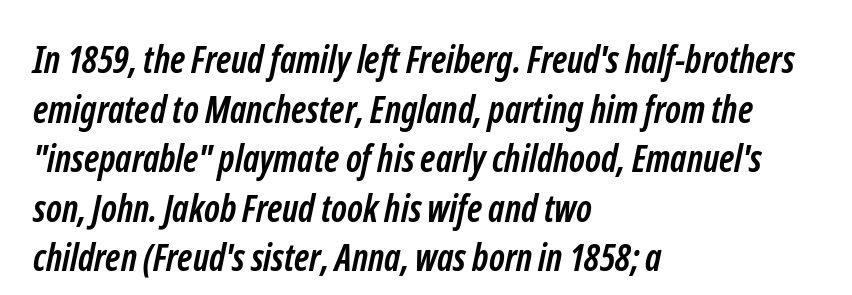
{"serif": "no", "bold": "yes", "weight": "semibold", "width": "condensed", "stroke_contrast": "low", "x_height": "medium", "monospaced": "no", "underline": "no", "align": "left", "line_spacing": "normal", "line_spacing_ratio": 1.34, "letter_spacing": "normal", "letter_spacing_em": 0.0, "glyph_px": 37}
